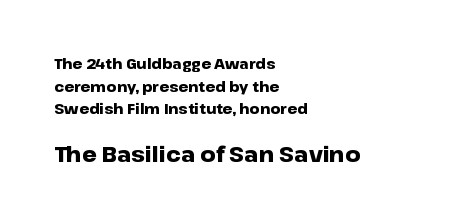
Students, this is bold: see how much ink each stroke carries. This rendering leaves character spacing at its baseline value. The designer gave the closing block more size than the opening block. Unmarked baselines from the first word to the last.
